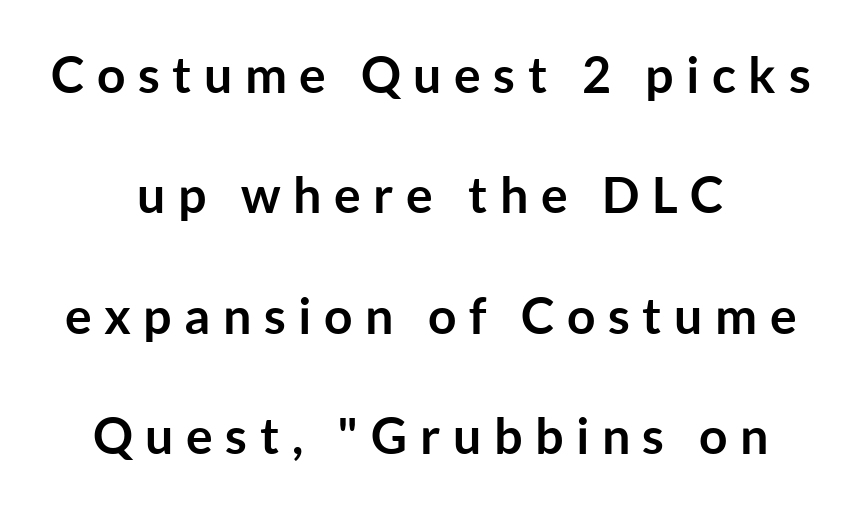
Q: Is the text bold? A: Yes.
Q: Is the text italic (slanted)? A: No, it is upright.
Q: Is the typeface a serif or a sans-serif typeface? A: Sans-serif.
Q: Is the text underlined? A: No.
Q: How is the paragraph aligned? A: Centered.
Q: Is the spacing between letters normal or unusually wide? A: Unusually wide.
Q: Is the spacing between lines tight, normal or loose? A: Loose.
Q: Width (condensed, normal, or wide)? A: Normal.
Q: Stroke contrast? A: Low.
Q: x-height? A: Medium.
Q: Monospaced? A: No.
